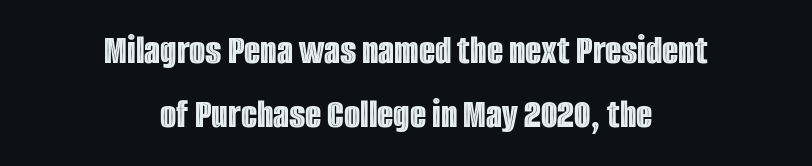
{"italic": "no", "width": "condensed", "x_height": "large", "monospaced": "no", "underline": "no", "align": "center", "line_spacing": "normal", "line_spacing_ratio": 1.53, "letter_spacing": "normal", "letter_spacing_em": 0.0, "glyph_px": 42}
